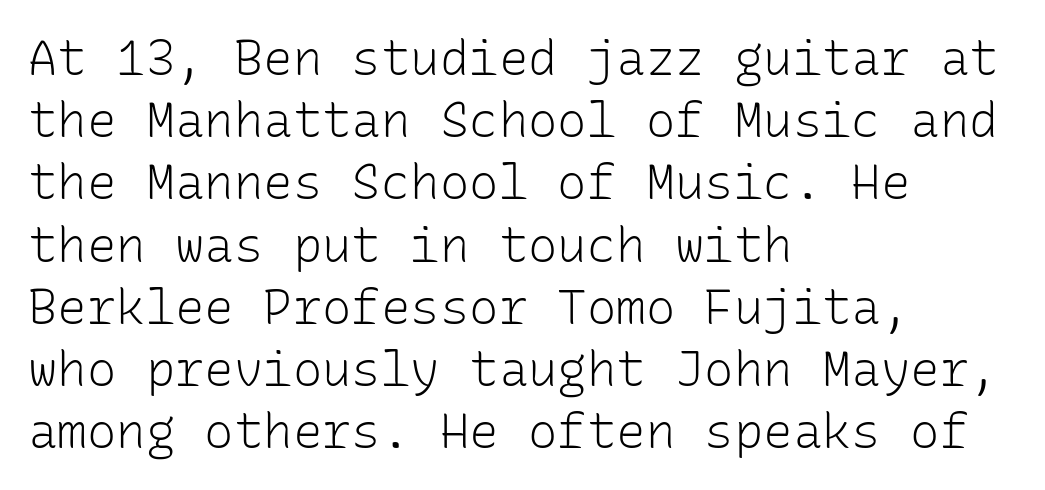
These lines are rendered in a fixed-pitch font. This reads as an unemphasized weight, regular at the heaviest. The type sits square on the baseline with zero lean. The string is rendered with underlining switched off.
